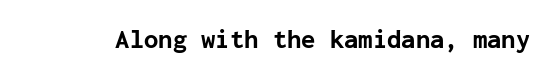
Q: Is the text bold? A: Yes.
Q: Is the text italic (slanted)? A: No, it is upright.
Q: Is the text underlined? A: No.
Q: Is the spacing between letters normal or unusually wide? A: Normal.
